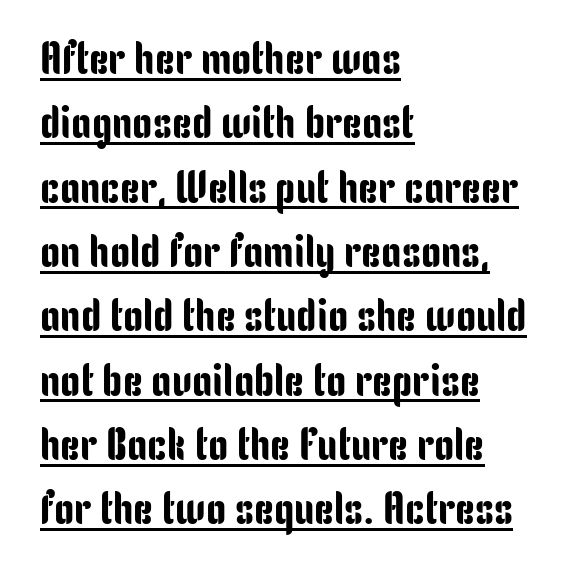
Q: Is the text italic (slanted)? A: No, it is upright.
Q: Is the typeface a serif or a sans-serif typeface? A: Sans-serif.
Q: Is the text underlined? A: Yes.
Q: How is the paragraph aligned? A: Left-aligned.
Q: Is the spacing between letters normal or unusually wide? A: Normal.
Q: Is the spacing between lines tight, normal or loose? A: Normal.
Q: Width (condensed, normal, or wide)? A: Condensed.
Q: Stroke contrast? A: Low.
Q: x-height? A: Medium.
Q: Monospaced? A: No.
